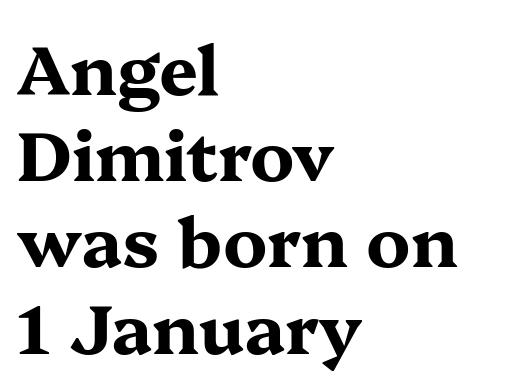
{"serif": "yes", "italic": "no", "bold": "yes", "weight": "bold", "width": "wide", "stroke_contrast": "medium", "x_height": "medium", "monospaced": "no", "underline": "no", "align": "left", "line_spacing": "normal", "line_spacing_ratio": 1.25, "letter_spacing": "normal", "letter_spacing_em": 0.0, "glyph_px": 69}
